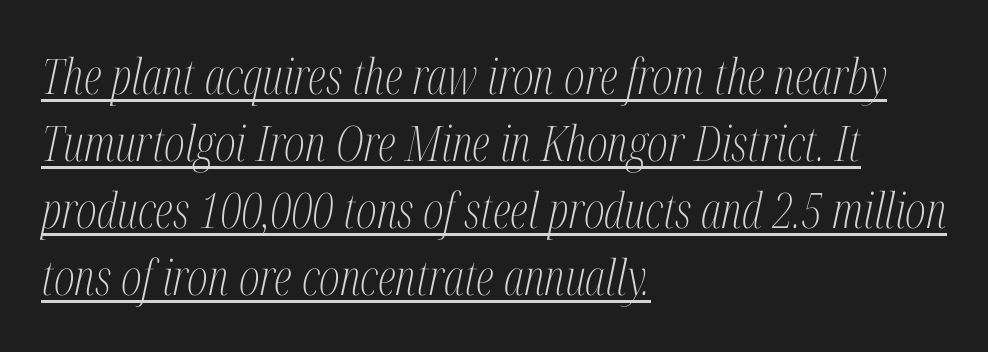
{"serif": "yes", "italic": "yes", "lean": "right", "slant_degrees": 12, "bold": "no", "weight": "light", "width": "condensed", "stroke_contrast": "medium", "x_height": "medium", "monospaced": "no", "underline": "yes", "align": "left", "line_spacing": "normal", "line_spacing_ratio": 1.37, "letter_spacing": "normal", "letter_spacing_em": 0.0, "glyph_px": 49}
